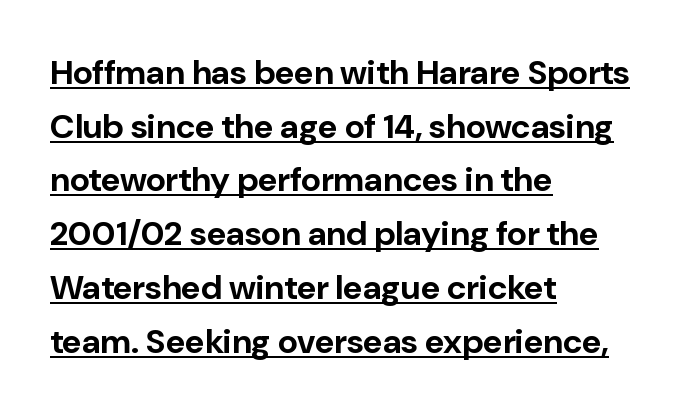
Q: Is the text bold? A: Yes.
Q: Is the text italic (slanted)? A: No, it is upright.
Q: Is the typeface a serif or a sans-serif typeface? A: Sans-serif.
Q: Is the text underlined? A: Yes.
Q: How is the paragraph aligned? A: Left-aligned.
Q: Is the spacing between letters normal or unusually wide? A: Normal.
Q: Is the spacing between lines tight, normal or loose? A: Normal.
Q: Width (condensed, normal, or wide)? A: Normal.
Q: Stroke contrast? A: Low.
Q: x-height? A: Medium.
Q: Monospaced? A: No.
